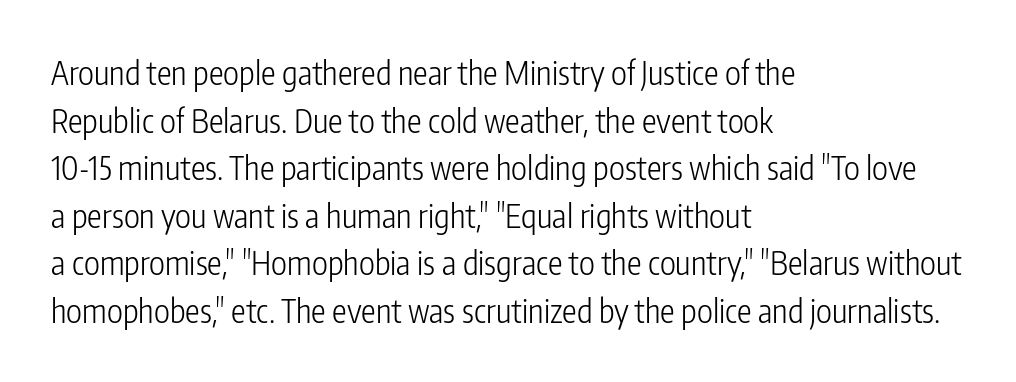
{"serif": "no", "italic": "no", "bold": "no", "weight": "light", "width": "condensed", "stroke_contrast": "low", "x_height": "medium", "monospaced": "no", "underline": "no", "align": "left", "line_spacing": "normal", "line_spacing_ratio": 1.44, "letter_spacing": "normal", "letter_spacing_em": 0.0, "glyph_px": 33}
